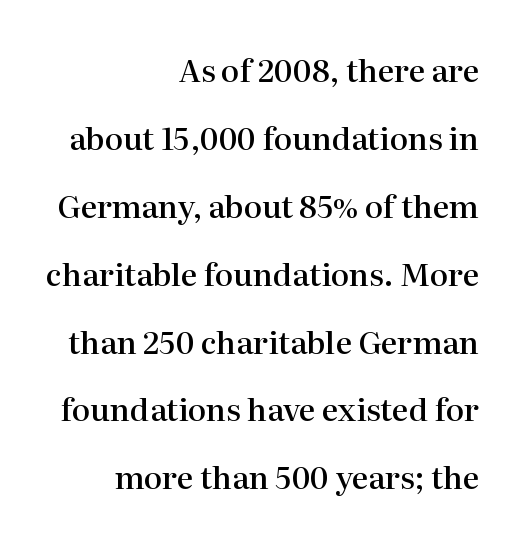
Q: Is the text bold? A: Semi-bold.
Q: Is the text italic (slanted)? A: No, it is upright.
Q: Is the typeface a serif or a sans-serif typeface? A: Serif.
Q: Is the text underlined? A: No.
Q: How is the paragraph aligned? A: Right-aligned.
Q: Is the spacing between letters normal or unusually wide? A: Normal.
Q: Is the spacing between lines tight, normal or loose? A: Loose.
Q: Width (condensed, normal, or wide)? A: Normal.
Q: Stroke contrast? A: High.
Q: x-height? A: Medium.
Q: Monospaced? A: No.
